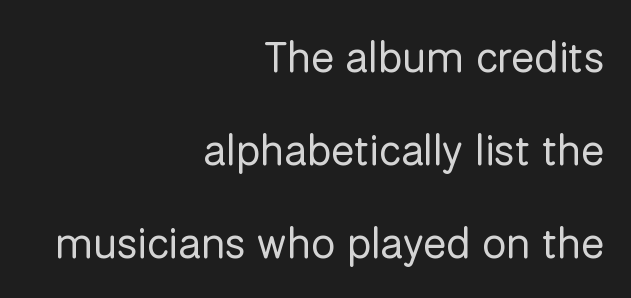
Examine the stroke ends and you'll find no serifs. Summary of weight: not heavy and not bold. Look at the tracking — it's just the regular setting, nothing added. The letters advance in unequal steps, a hallmark of proportional type. Check under the words: just untouched page. Every stem runs plumb, perpendicular to the baseline.
